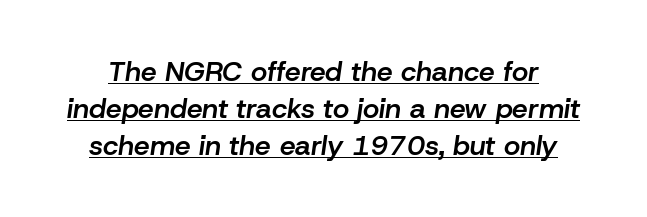
The image shows 28 px semibold type, italic (leaning right); set normal line spacing (1.32x), normal letter spacing, underlined; low stroke contrast and a medium x-height.
